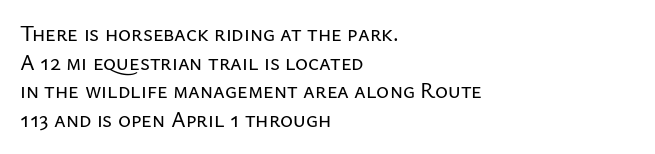
A normal amount of white space separates one row of letters from the next. Unmarked baselines from the first word to the last. These lines were composed using upright roman letters. Compared with typical body copy, the letter spacing here is the same. Line beginnings align vertically; line endings do not.
